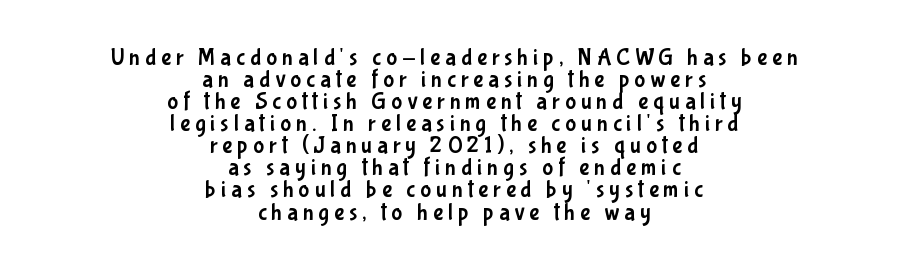
Q: Is the text italic (slanted)? A: No, it is upright.
Q: Is the text underlined? A: No.
Q: How is the paragraph aligned? A: Centered.
Q: Is the spacing between letters normal or unusually wide? A: Unusually wide.
Q: Is the spacing between lines tight, normal or loose? A: Tight.
